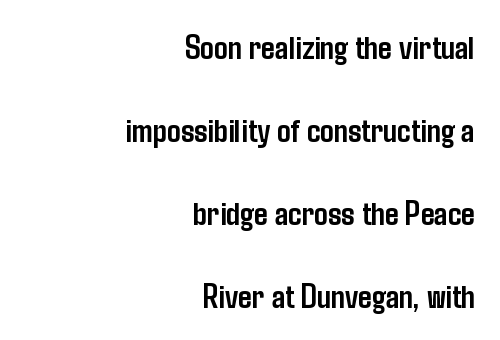
Is the type bold? Yes — the strokes are clearly thick and heavy. Alignment: flush right. The face used here is rendered with its standard letterfit. Quick note: not italic, upright. The rendering uses a large line-height, opening up the rows.
